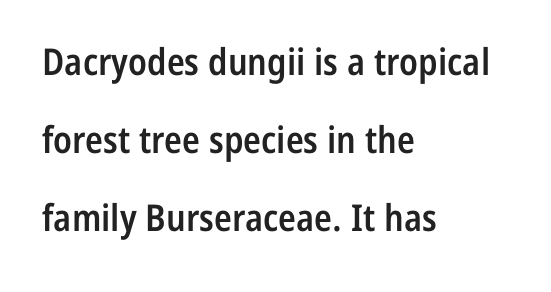
{"serif": "no", "italic": "no", "bold": "semi", "weight": "semibold", "width": "condensed", "stroke_contrast": "low", "x_height": "medium", "monospaced": "no", "underline": "no", "align": "left", "line_spacing": "loose", "line_spacing_ratio": 2.11, "letter_spacing": "normal", "letter_spacing_em": 0.0, "glyph_px": 37}
